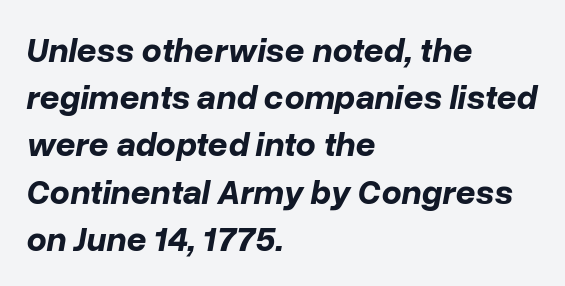
A typesetter would call this proportional, since set widths differ per character. Italic? Definitely — the glyphs are oblique. Chunky letters — that's bold for sure. Casual observation: everything's shoved over to the left.
